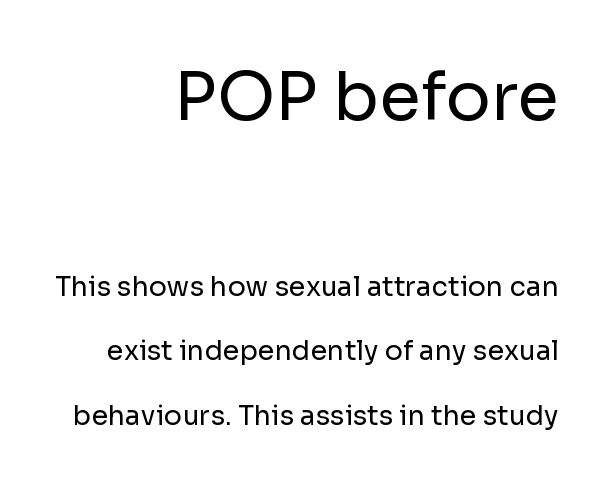
Q: Is the text bold? A: No.
Q: Is the text italic (slanted)? A: No, it is upright.
Q: Is the typeface a serif or a sans-serif typeface? A: Sans-serif.
Q: Is the text underlined? A: No.
Q: How is the paragraph aligned? A: Right-aligned.
Q: Is the spacing between letters normal or unusually wide? A: Normal.
Q: Is the spacing between lines tight, normal or loose? A: Loose.
Q: Which block of text is set in a larger size, the first (top) or the second (bottom)? A: The first (top) one.
Q: Width (condensed, normal, or wide)? A: Normal.
Q: Stroke contrast? A: Low.
Q: x-height? A: Medium.
Q: Monospaced? A: No.
